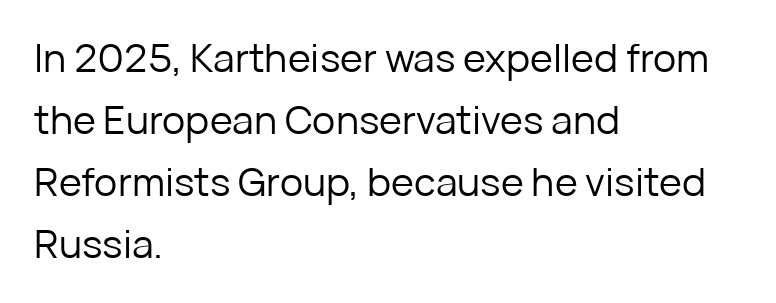
The face used here is a sans, in the tradition of grotesques and geometrics. If you measured baseline to baseline, you'd find a middling distance. Is the letter spacing exaggerated? No — it looks like the ordinary default. The font's upright variant was chosen for this text. Teacher's note: observe the even left margin — that is flush-left alignment. Weight: regular or lighter.
